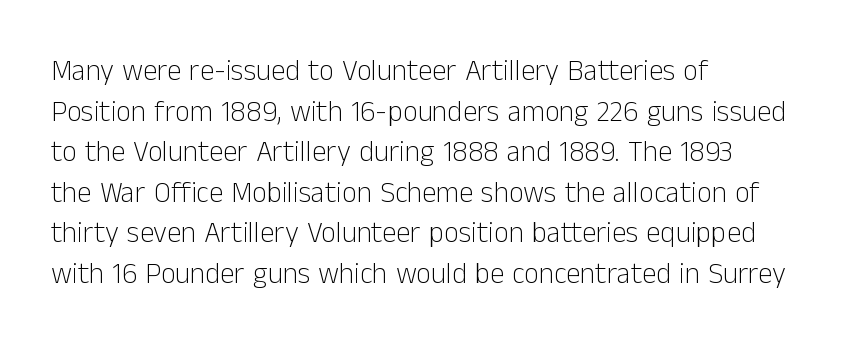
Q: Is the text bold? A: No.
Q: Is the text italic (slanted)? A: No, it is upright.
Q: Is the typeface a serif or a sans-serif typeface? A: Sans-serif.
Q: Is the text underlined? A: No.
Q: How is the paragraph aligned? A: Left-aligned.
Q: Is the spacing between letters normal or unusually wide? A: Normal.
Q: Is the spacing between lines tight, normal or loose? A: Normal.
Q: Width (condensed, normal, or wide)? A: Normal.
Q: Stroke contrast? A: Low.
Q: x-height? A: Medium.
Q: Monospaced? A: No.
